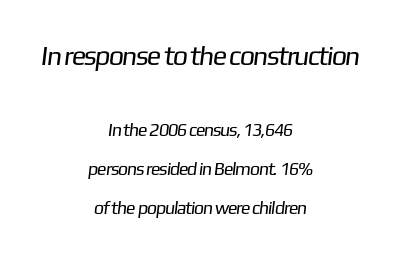
Q: Is the text bold? A: No.
Q: Is the text underlined? A: No.
Q: How is the paragraph aligned? A: Centered.
Q: Is the spacing between letters normal or unusually wide? A: Normal.
Q: Is the spacing between lines tight, normal or loose? A: Loose.
Q: Which block of text is set in a larger size, the first (top) or the second (bottom)? A: The first (top) one.
